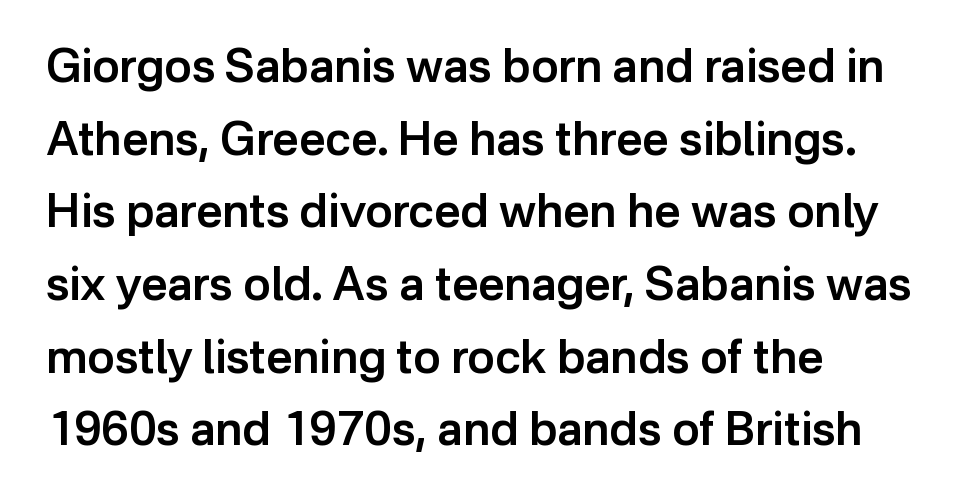
The image shows 46 px semibold sans-serif type, upright; set left-aligned, normal line spacing (1.58x), normal letter spacing, not underlined; low stroke contrast and a medium x-height.
